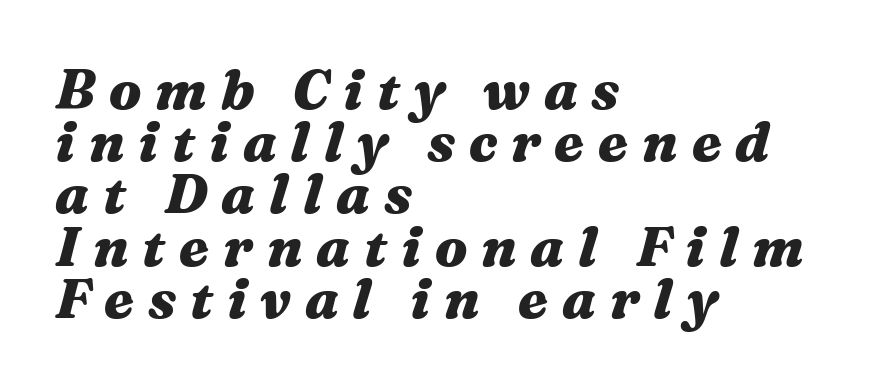
Q: Is the text bold? A: Yes.
Q: Is the text italic (slanted)? A: Yes, it leans right by about 16 degrees.
Q: Is the text underlined? A: No.
Q: How is the paragraph aligned? A: Left-aligned.
Q: Is the spacing between letters normal or unusually wide? A: Unusually wide.
Q: Is the spacing between lines tight, normal or loose? A: Tight.
Q: Width (condensed, normal, or wide)? A: Wide.
Q: Stroke contrast? A: Medium.
Q: x-height? A: Medium.
Q: Monospaced? A: No.
